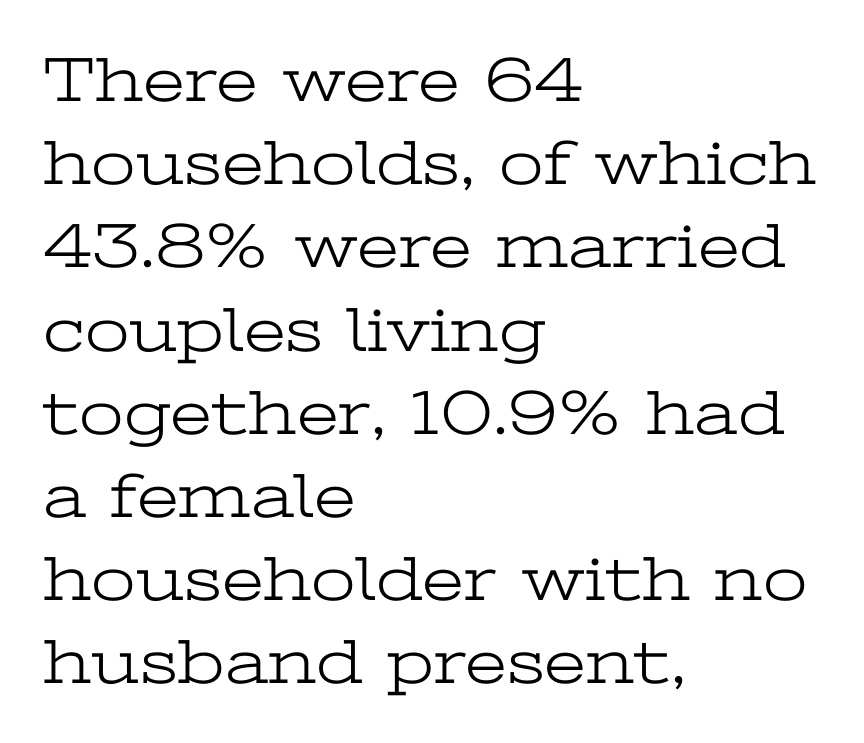
A serif font was chosen for this passage. The baseline area is clear. How would I describe the line gaps? Plain and ordinary. Here the glyphs are tracked normally, forming tight word shapes. Upright lettering throughout.
